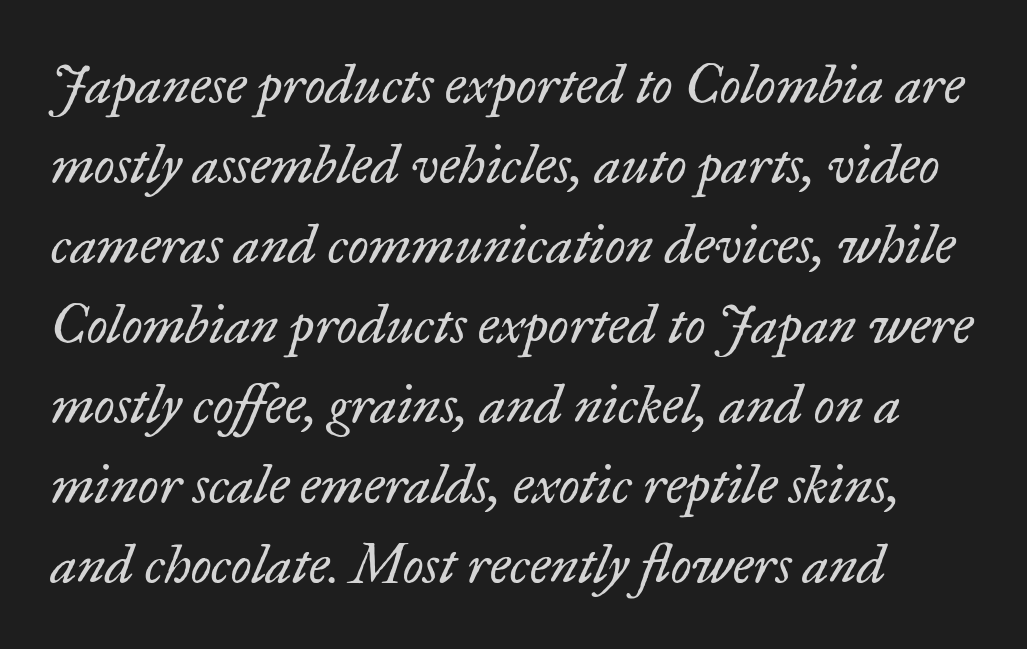
Q: Is the text bold? A: No.
Q: Is the text italic (slanted)? A: Yes, it leans right by about 17 degrees.
Q: Is the typeface a serif or a sans-serif typeface? A: Serif.
Q: Is the text underlined? A: No.
Q: Is the spacing between letters normal or unusually wide? A: Normal.
Q: Is the spacing between lines tight, normal or loose? A: Normal.
Q: Width (condensed, normal, or wide)? A: Normal.
Q: Stroke contrast? A: Low.
Q: x-height? A: Small.
Q: Monospaced? A: No.
